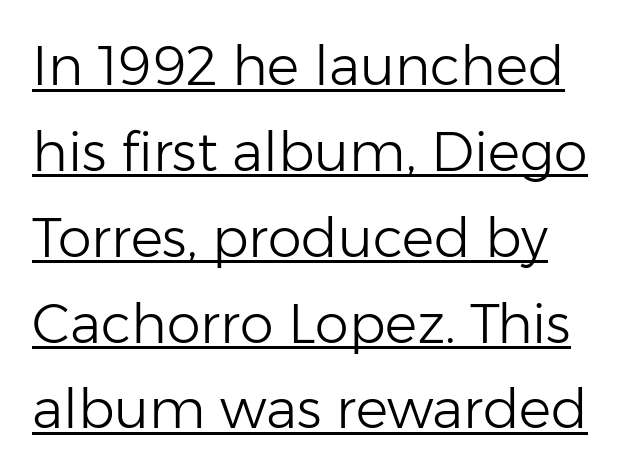
The image shows 54 px light sans-serif type, upright; set normal line spacing (1.59x), normal letter spacing, underlined; low stroke contrast and a medium x-height.
